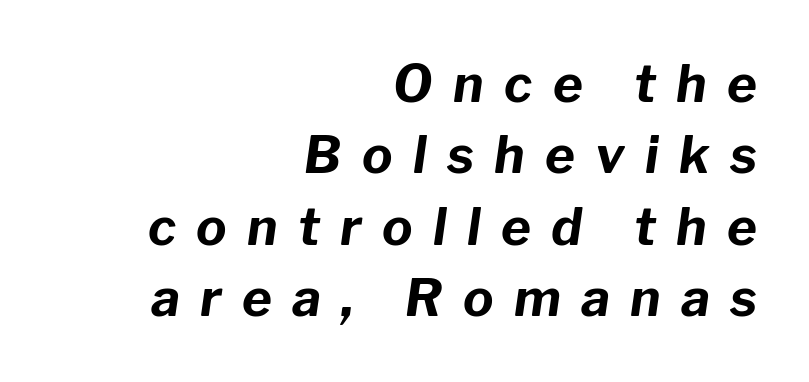
{"italic": "yes", "lean": "right", "slant_degrees": 8, "bold": "yes", "weight": "bold", "width": "normal", "stroke_contrast": "low", "x_height": "medium", "monospaced": "no", "underline": "no", "align": "right", "line_spacing": "normal", "line_spacing_ratio": 1.4, "letter_spacing": "wide", "letter_spacing_em": 0.4, "glyph_px": 51}
